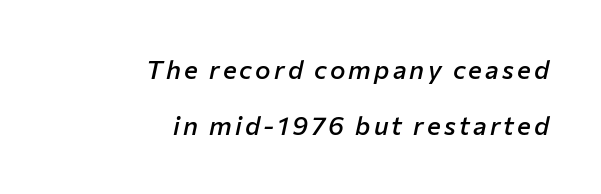
{"italic": "yes", "lean": "right", "slant_degrees": 12, "bold": "semi", "underline": "no", "align": "right", "line_spacing": "loose", "line_spacing_ratio": 2.16, "glyph_px": 26}
